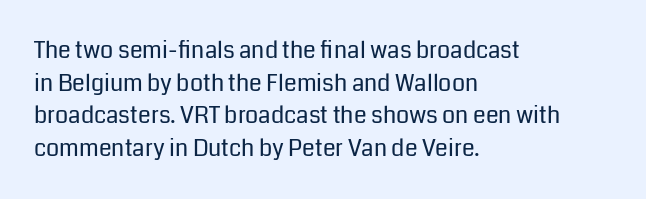
Q: Is the text bold? A: No.
Q: Is the text italic (slanted)? A: No, it is upright.
Q: Is the text underlined? A: No.
Q: How is the paragraph aligned? A: Left-aligned.
Q: Is the spacing between letters normal or unusually wide? A: Normal.
Q: Is the spacing between lines tight, normal or loose? A: Normal.
